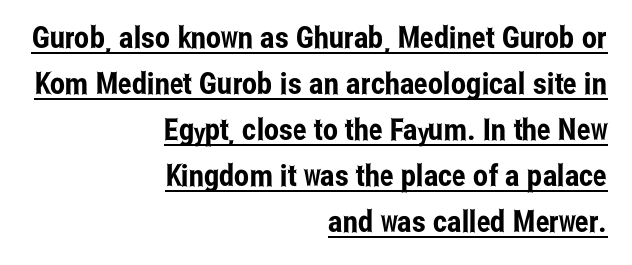
Q: Is the text italic (slanted)? A: No, it is upright.
Q: Is the typeface a serif or a sans-serif typeface? A: Sans-serif.
Q: Is the text underlined? A: Yes.
Q: How is the paragraph aligned? A: Right-aligned.
Q: Is the spacing between letters normal or unusually wide? A: Normal.
Q: Is the spacing between lines tight, normal or loose? A: Normal.
Q: Width (condensed, normal, or wide)? A: Condensed.
Q: Stroke contrast? A: Low.
Q: x-height? A: Medium.
Q: Monospaced? A: No.
